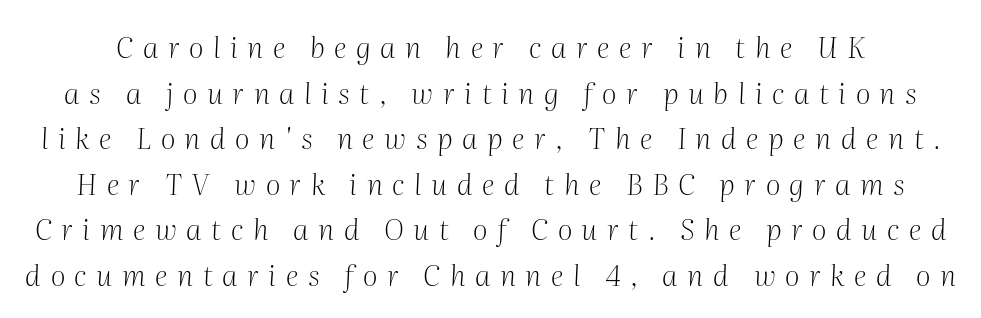
The image shows 29 px light serif type, italic (leaning right); set normal line spacing (1.57x), unusually wide letter spacing (+0.33 em), not underlined; medium stroke contrast and a medium x-height.
